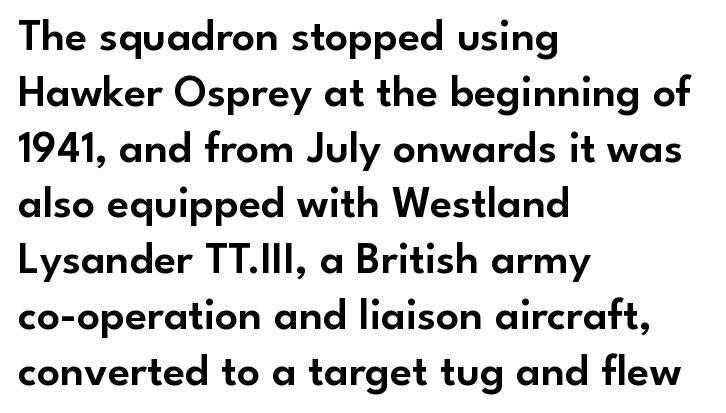
{"serif": "no", "italic": "no", "width": "normal", "stroke_contrast": "low", "x_height": "small", "monospaced": "no", "underline": "no", "align": "left", "line_spacing_ratio": 1.24, "letter_spacing": "normal", "letter_spacing_em": 0.0, "glyph_px": 45}
